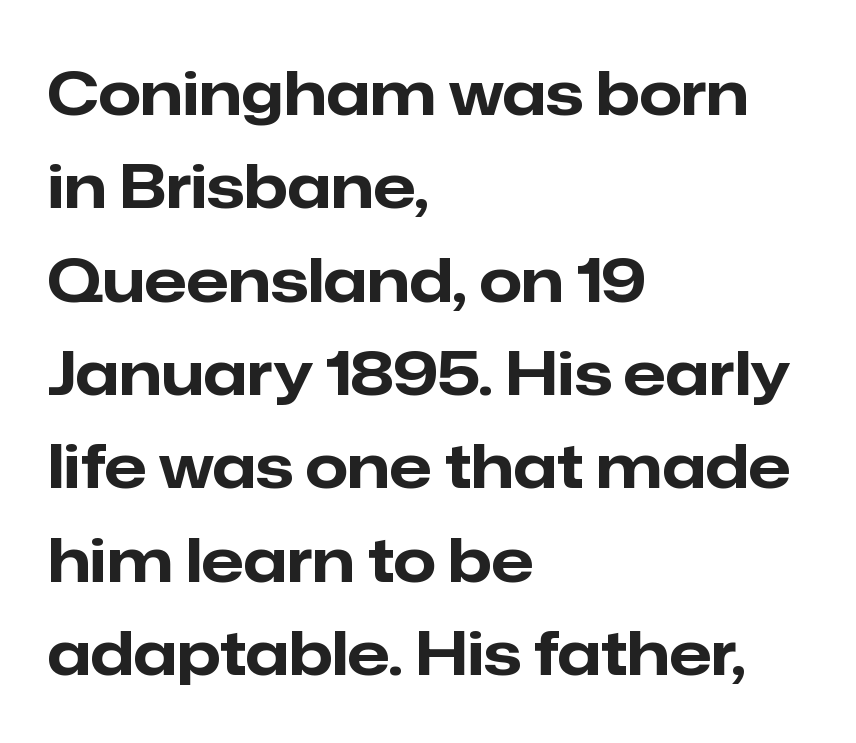
Character widths vary here, with narrow letters taking less room than wide ones. Students, observe: this is what conventionally led text looks like. The sample has been set heavy, in full bold. No extra tracking has been applied to these lines. Underlining? Definitely not there. Alignment: flush left.
